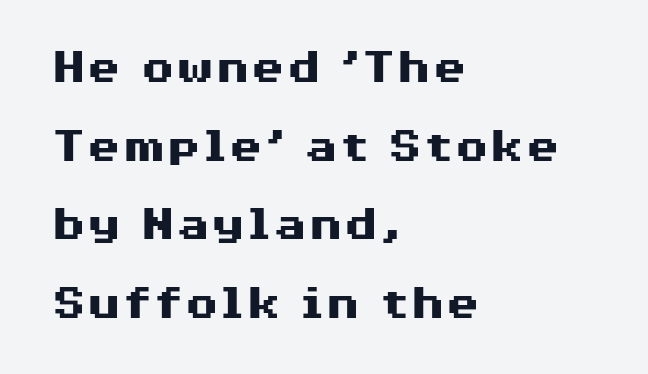
{"serif": "no", "italic": "no", "bold": "yes", "weight": "heavy", "width": "wide", "stroke_contrast": "medium", "x_height": "medium", "monospaced": "no", "underline": "no", "align": "left", "line_spacing": "normal", "line_spacing_ratio": 1.54, "letter_spacing": "normal", "letter_spacing_em": 0.0, "glyph_px": 51}
